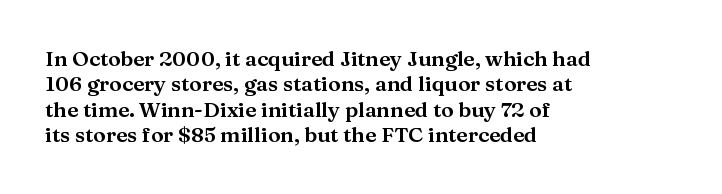
{"italic": "no", "underline": "no", "align": "left", "line_spacing_ratio": 1.21, "letter_spacing": "normal", "letter_spacing_em": 0.0, "glyph_px": 21}
